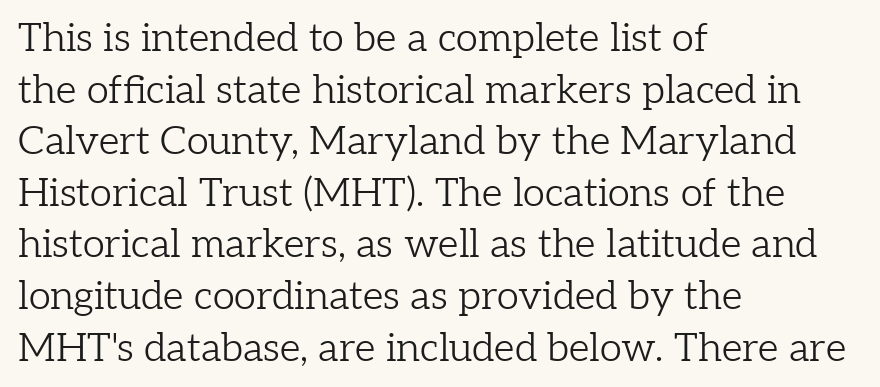
Q: Is the text bold? A: No.
Q: Is the text italic (slanted)? A: No, it is upright.
Q: Is the typeface a serif or a sans-serif typeface? A: Serif.
Q: Is the text underlined? A: No.
Q: How is the paragraph aligned? A: Left-aligned.
Q: Is the spacing between letters normal or unusually wide? A: Normal.
Q: Is the spacing between lines tight, normal or loose? A: Normal.
Q: Width (condensed, normal, or wide)? A: Normal.
Q: Stroke contrast? A: Low.
Q: x-height? A: Medium.
Q: Monospaced? A: No.
